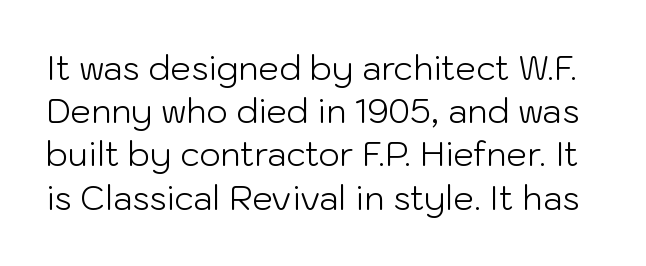
The image shows 33 px light sans-serif type, upright; set normal line spacing (1.31x), normal letter spacing, not underlined; low stroke contrast and a medium x-height.
